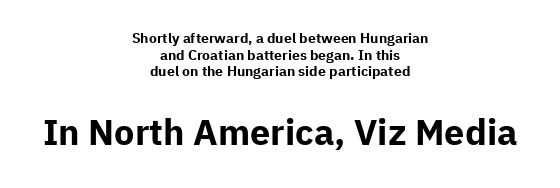
Q: Is the text bold? A: Yes.
Q: Is the text italic (slanted)? A: No, it is upright.
Q: Is the typeface a serif or a sans-serif typeface? A: Sans-serif.
Q: Is the text underlined? A: No.
Q: How is the paragraph aligned? A: Centered.
Q: Is the spacing between letters normal or unusually wide? A: Normal.
Q: Which block of text is set in a larger size, the first (top) or the second (bottom)? A: The second (bottom) one.
Q: Width (condensed, normal, or wide)? A: Normal.
Q: Stroke contrast? A: Low.
Q: x-height? A: Medium.
Q: Monospaced? A: No.
